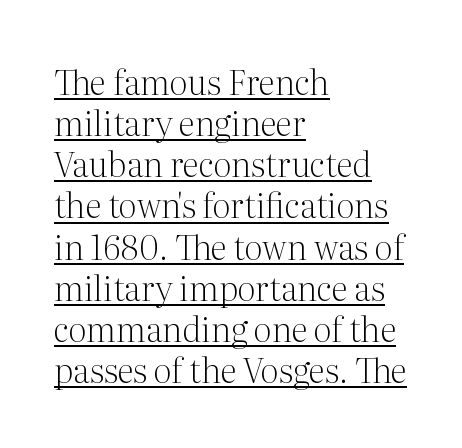
{"serif": "yes", "italic": "no", "bold": "no", "weight": "light", "width": "normal", "stroke_contrast": "medium", "x_height": "medium", "monospaced": "no", "underline": "yes", "align": "left", "line_spacing_ratio": 1.21, "letter_spacing": "normal", "letter_spacing_em": 0.0, "glyph_px": 34}
